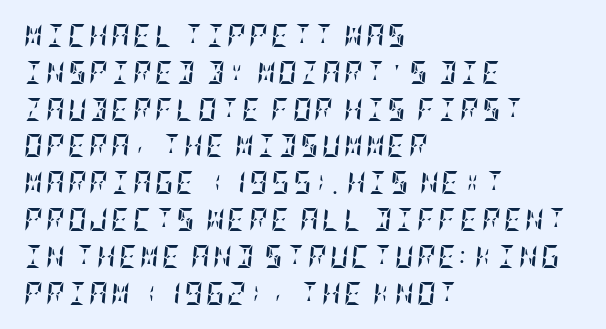
{"italic": "yes", "lean": "right", "slant_degrees": 5, "bold": "yes", "underline": "no", "align": "left", "line_spacing": "normal", "line_spacing_ratio": 1.6, "glyph_px": 23}
